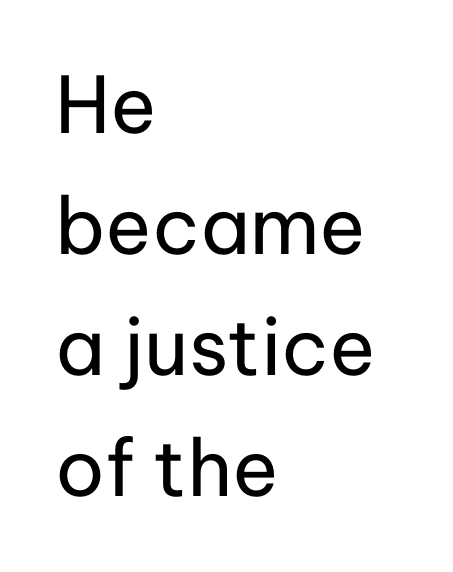
The image shows 78 px regular-weight sans-serif type, upright; set left-aligned, normal line spacing (1.55x), normal letter spacing, not underlined; low stroke contrast and a medium x-height.
